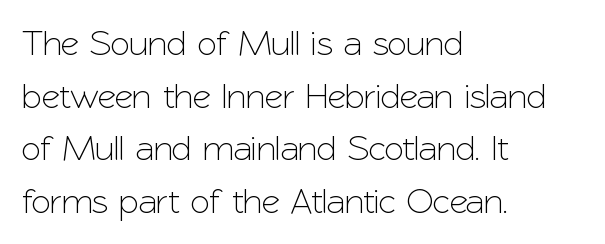
Q: Is the text italic (slanted)? A: No, it is upright.
Q: Is the typeface a serif or a sans-serif typeface? A: Sans-serif.
Q: Is the text underlined? A: No.
Q: How is the paragraph aligned? A: Left-aligned.
Q: Is the spacing between letters normal or unusually wide? A: Normal.
Q: Is the spacing between lines tight, normal or loose? A: Normal.
Q: Width (condensed, normal, or wide)? A: Normal.
Q: Stroke contrast? A: Low.
Q: x-height? A: Medium.
Q: Monospaced? A: No.
